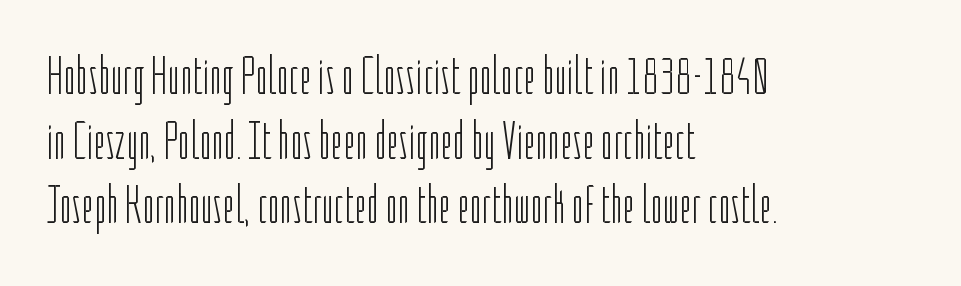
Q: Is the text bold? A: No.
Q: Is the text italic (slanted)? A: No, it is upright.
Q: Is the typeface a serif or a sans-serif typeface? A: Sans-serif.
Q: Is the text underlined? A: No.
Q: How is the paragraph aligned? A: Left-aligned.
Q: Is the spacing between letters normal or unusually wide? A: Normal.
Q: Width (condensed, normal, or wide)? A: Condensed.
Q: Stroke contrast? A: Low.
Q: x-height? A: Medium.
Q: Monospaced? A: No.
